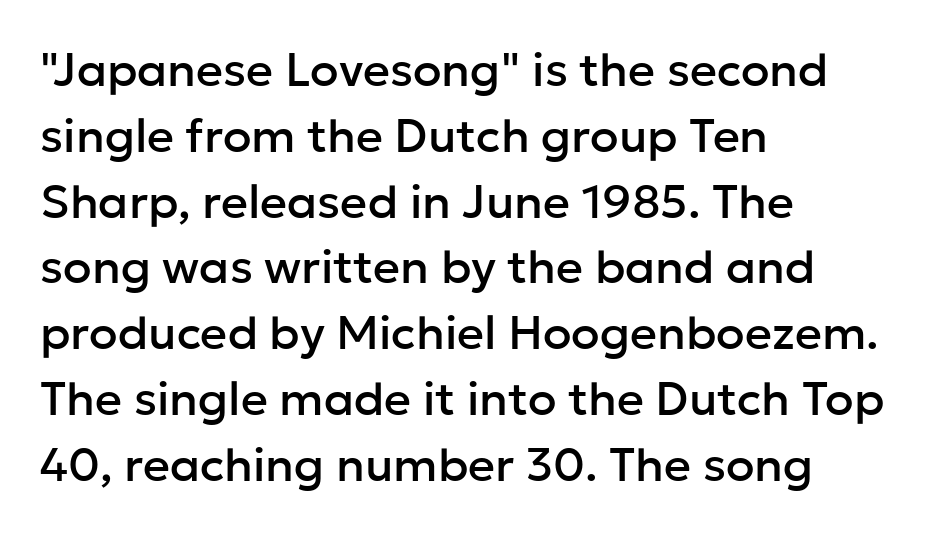
Q: Is the text italic (slanted)? A: No, it is upright.
Q: Is the typeface a serif or a sans-serif typeface? A: Sans-serif.
Q: Is the text underlined? A: No.
Q: How is the paragraph aligned? A: Left-aligned.
Q: Is the spacing between letters normal or unusually wide? A: Normal.
Q: Is the spacing between lines tight, normal or loose? A: Normal.
Q: Width (condensed, normal, or wide)? A: Normal.
Q: Stroke contrast? A: Low.
Q: x-height? A: Medium.
Q: Monospaced? A: No.
